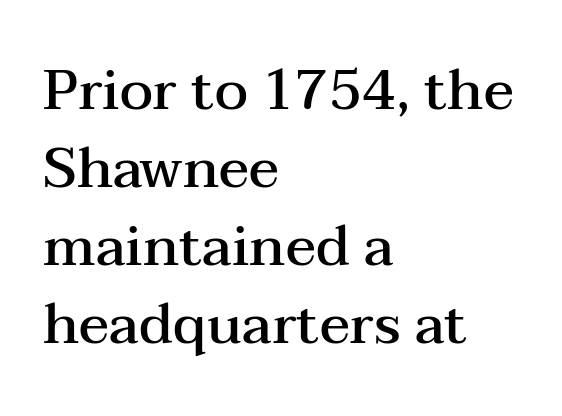
The image shows 56 px semibold, wide serif type, upright; set left-aligned, normal line spacing (1.39x), normal letter spacing, not underlined; medium stroke contrast and a medium x-height.
